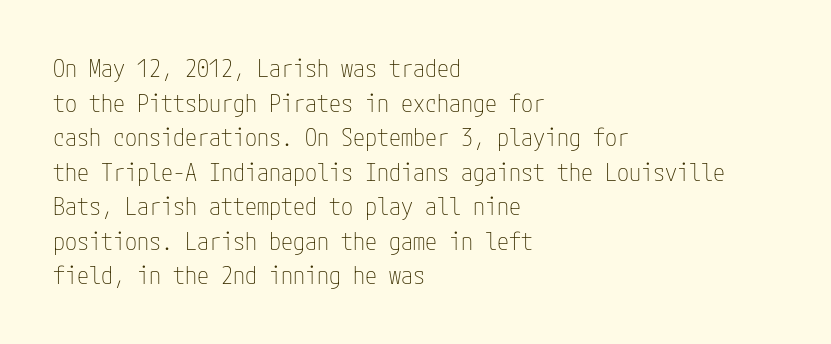
Q: Is the text bold? A: No.
Q: Is the text italic (slanted)? A: No, it is upright.
Q: Is the text underlined? A: No.
Q: How is the paragraph aligned? A: Left-aligned.
Q: Is the spacing between letters normal or unusually wide? A: Normal.
Q: Is the spacing between lines tight, normal or loose? A: Normal.
